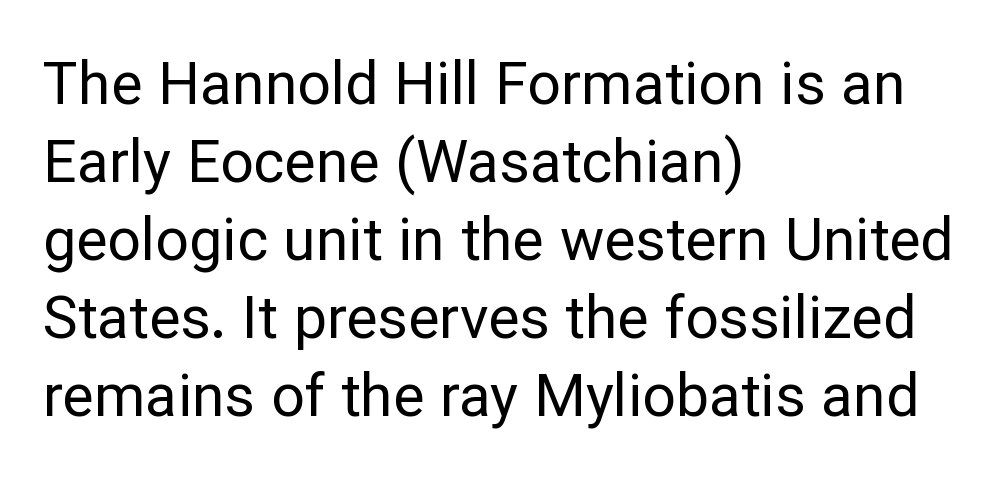
Q: Is the text bold? A: No.
Q: Is the text italic (slanted)? A: No, it is upright.
Q: Is the typeface a serif or a sans-serif typeface? A: Sans-serif.
Q: Is the text underlined? A: No.
Q: How is the paragraph aligned? A: Left-aligned.
Q: Is the spacing between letters normal or unusually wide? A: Normal.
Q: Is the spacing between lines tight, normal or loose? A: Normal.
Q: Width (condensed, normal, or wide)? A: Normal.
Q: Stroke contrast? A: Low.
Q: x-height? A: Medium.
Q: Monospaced? A: No.
